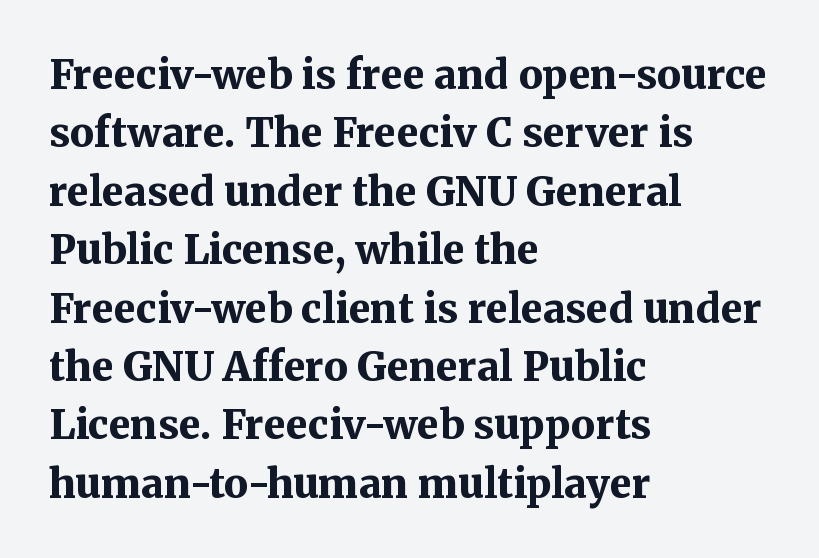
{"serif": "yes", "italic": "no", "bold": "yes", "weight": "bold", "width": "normal", "stroke_contrast": "medium", "x_height": "medium", "monospaced": "no", "underline": "no", "align": "left", "line_spacing": "normal", "line_spacing_ratio": 1.46, "letter_spacing": "normal", "letter_spacing_em": 0.0, "glyph_px": 40}
